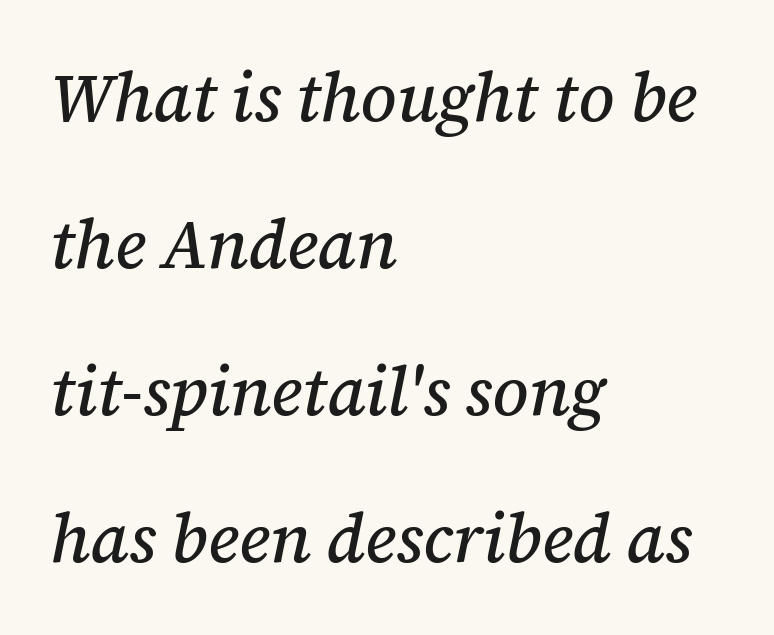
Q: Is the text italic (slanted)? A: Yes, it leans right by about 12 degrees.
Q: Is the typeface a serif or a sans-serif typeface? A: Serif.
Q: Is the text underlined? A: No.
Q: How is the paragraph aligned? A: Left-aligned.
Q: Is the spacing between letters normal or unusually wide? A: Normal.
Q: Is the spacing between lines tight, normal or loose? A: Loose.
Q: Width (condensed, normal, or wide)? A: Normal.
Q: Stroke contrast? A: Medium.
Q: x-height? A: Medium.
Q: Monospaced? A: No.
